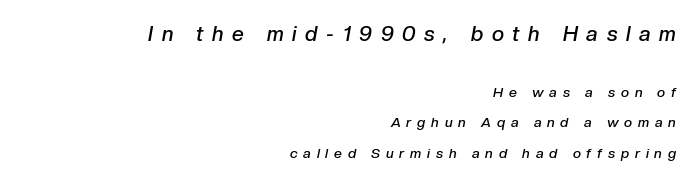
Is the letter spacing exaggerated? Yes — the characters are pushed far apart. Quick note: italic. You could fit nearly another row in the gap between these rows. Typographic density is moderately raised because the face is semibold. The initial chunk of copy outweighs the following chunk in type size. The compositor pushed each line to the right boundary.
